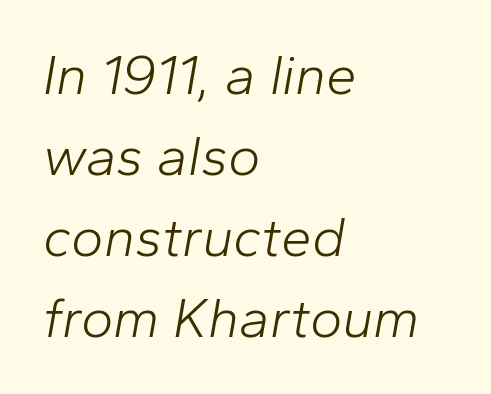
{"italic": "yes", "lean": "right", "slant_degrees": 10, "bold": "no", "weight": "light", "width": "normal", "stroke_contrast": "low", "x_height": "medium", "monospaced": "no", "underline": "no", "align": "left", "line_spacing": "normal", "line_spacing_ratio": 1.47, "letter_spacing": "normal", "letter_spacing_em": 0.0, "glyph_px": 55}
